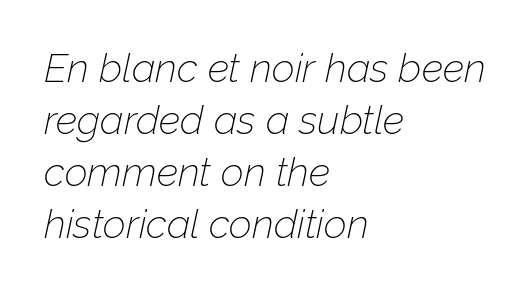
The image shows 40 px thin type, italic (leaning right); set left-aligned, normal line spacing (1.3x), normal letter spacing, not underlined; low stroke contrast and a medium x-height.
